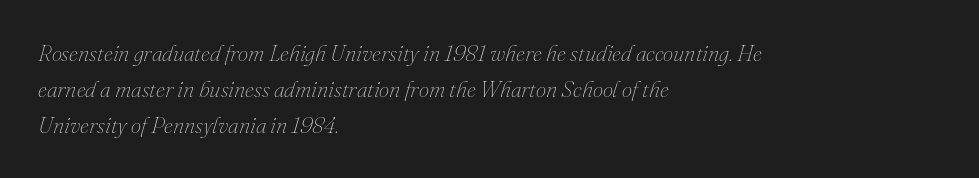
{"italic": "yes", "lean": "right", "slant_degrees": 16, "bold": "no", "underline": "no", "align": "left", "line_spacing": "normal", "line_spacing_ratio": 1.57, "letter_spacing": "normal", "letter_spacing_em": 0.0, "glyph_px": 23}
